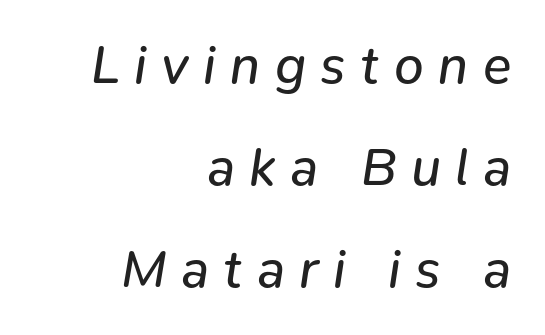
Q: Is the text bold? A: No.
Q: Is the text italic (slanted)? A: Yes, it leans right by about 9 degrees.
Q: Is the text underlined? A: No.
Q: How is the paragraph aligned? A: Right-aligned.
Q: Is the spacing between letters normal or unusually wide? A: Unusually wide.
Q: Is the spacing between lines tight, normal or loose? A: Loose.
Q: Width (condensed, normal, or wide)? A: Normal.
Q: Stroke contrast? A: Low.
Q: x-height? A: Medium.
Q: Monospaced? A: No.
